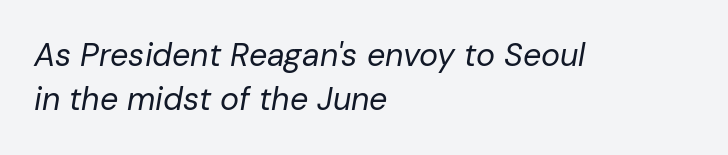
Q: Is the text bold? A: No.
Q: Is the text italic (slanted)? A: Yes, it leans right by about 10 degrees.
Q: Is the text underlined? A: No.
Q: How is the paragraph aligned? A: Left-aligned.
Q: Is the spacing between letters normal or unusually wide? A: Normal.
Q: Is the spacing between lines tight, normal or loose? A: Normal.
Q: Width (condensed, normal, or wide)? A: Normal.
Q: Stroke contrast? A: Low.
Q: x-height? A: Medium.
Q: Monospaced? A: No.
